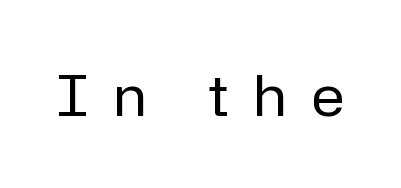
Q: Is the text bold? A: No.
Q: Is the text italic (slanted)? A: No, it is upright.
Q: Is the typeface a serif or a sans-serif typeface? A: Sans-serif.
Q: Is the text underlined? A: No.
Q: Is the spacing between letters normal or unusually wide? A: Unusually wide.
Q: Width (condensed, normal, or wide)? A: Normal.
Q: Stroke contrast? A: Low.
Q: x-height? A: Medium.
Q: Monospaced? A: No.
